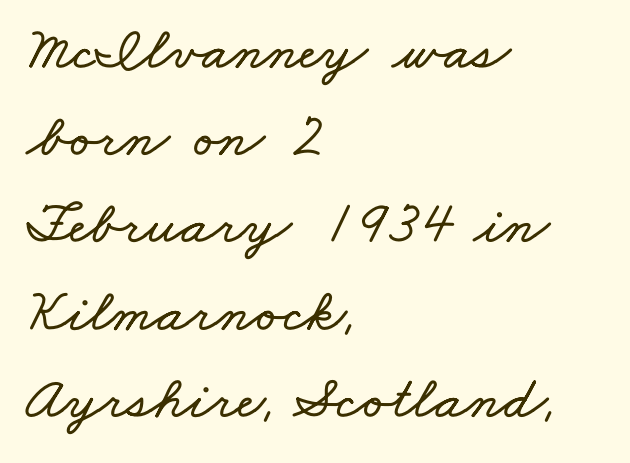
Q: Is the text underlined? A: No.
Q: How is the paragraph aligned? A: Left-aligned.
Q: Is the spacing between letters normal or unusually wide? A: Normal.
Q: Is the spacing between lines tight, normal or loose? A: Normal.
Q: Width (condensed, normal, or wide)? A: Wide.
Q: Stroke contrast? A: Low.
Q: x-height? A: Small.
Q: Monospaced? A: No.
